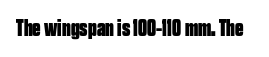
Q: Is the text bold? A: Yes.
Q: Is the text italic (slanted)? A: No, it is upright.
Q: Is the text underlined? A: No.
Q: Is the spacing between letters normal or unusually wide? A: Normal.
